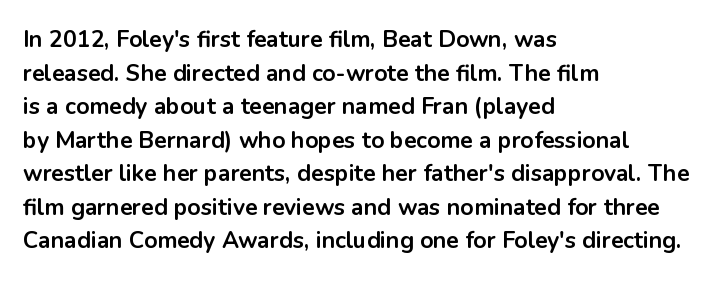
The image shows 23 px bold type, upright; set left-aligned, normal line spacing (1.46x), normal letter spacing, not underlined.
